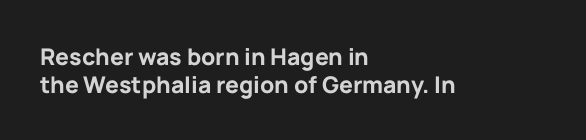
Short and long lines alike share a common starting point at left. Unlike italic type, these characters show no tilt at all. The passage shown is emphatically bold. The face used here is rendered with its standard letterfit. The space beneath each line is pristine and unruled.
